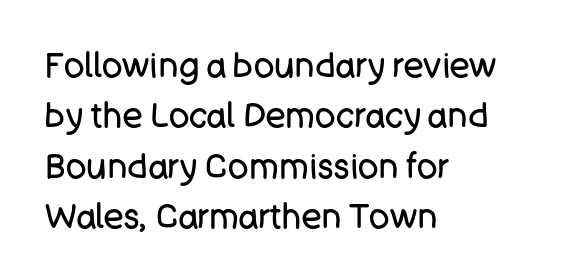
Q: Is the text bold? A: No.
Q: Is the text italic (slanted)? A: No, it is upright.
Q: Is the typeface a serif or a sans-serif typeface? A: Sans-serif.
Q: Is the text underlined? A: No.
Q: How is the paragraph aligned? A: Left-aligned.
Q: Is the spacing between letters normal or unusually wide? A: Normal.
Q: Is the spacing between lines tight, normal or loose? A: Normal.
Q: Width (condensed, normal, or wide)? A: Normal.
Q: Stroke contrast? A: Low.
Q: x-height? A: Large.
Q: Monospaced? A: No.
